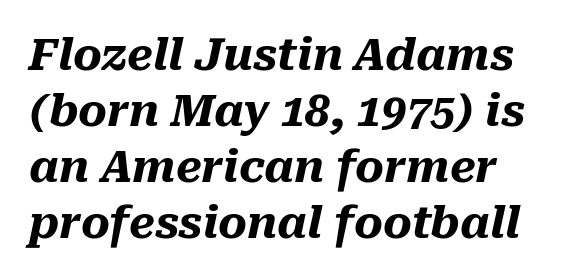
Q: Is the text bold? A: Yes.
Q: Is the text italic (slanted)? A: Yes, it leans right by about 10 degrees.
Q: Is the text underlined? A: No.
Q: Is the spacing between letters normal or unusually wide? A: Normal.
Q: Is the spacing between lines tight, normal or loose? A: Normal.
Q: Width (condensed, normal, or wide)? A: Normal.
Q: Stroke contrast? A: Medium.
Q: x-height? A: Medium.
Q: Monospaced? A: No.
